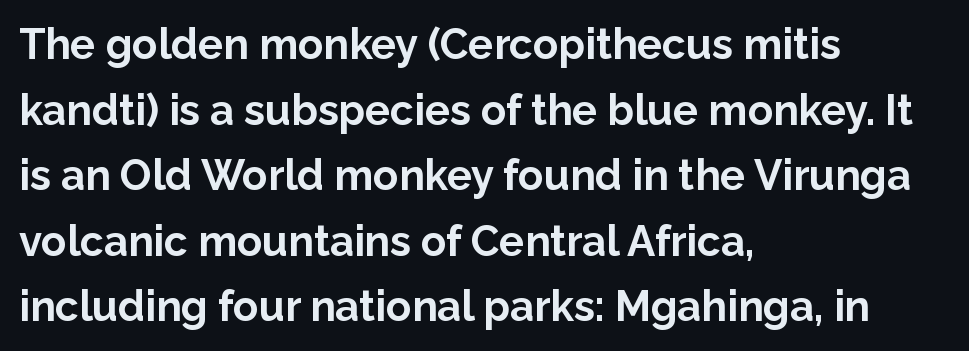
Q: Is the text bold? A: Yes.
Q: Is the text italic (slanted)? A: No, it is upright.
Q: Is the typeface a serif or a sans-serif typeface? A: Sans-serif.
Q: Is the text underlined? A: No.
Q: How is the paragraph aligned? A: Left-aligned.
Q: Is the spacing between letters normal or unusually wide? A: Normal.
Q: Is the spacing between lines tight, normal or loose? A: Normal.
Q: Width (condensed, normal, or wide)? A: Normal.
Q: Stroke contrast? A: Low.
Q: x-height? A: Medium.
Q: Monospaced? A: No.
